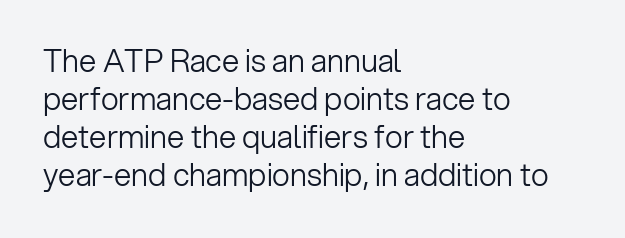
The strokes are not fattened; the text isn't bold. Inter-character spacing is left at the font's built-in metrics. The axis of the letterforms is exactly vertical. The passage shown is typeset with a sans-serif family.
